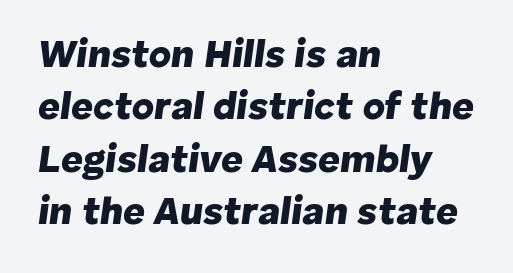
Q: Is the text bold? A: Yes.
Q: Is the text italic (slanted)? A: Yes, it leans right by about 8 degrees.
Q: Is the text underlined? A: No.
Q: How is the paragraph aligned? A: Left-aligned.
Q: Is the spacing between letters normal or unusually wide? A: Normal.
Q: Is the spacing between lines tight, normal or loose? A: Normal.
Q: Width (condensed, normal, or wide)? A: Normal.
Q: Stroke contrast? A: Low.
Q: x-height? A: Medium.
Q: Monospaced? A: No.
